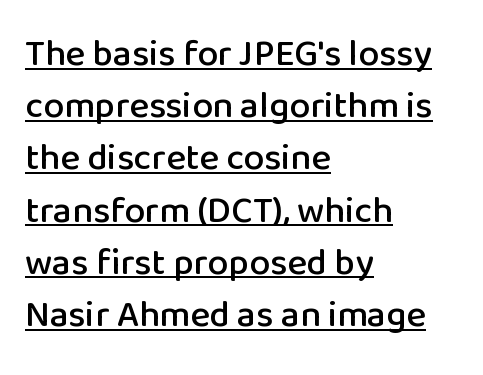
{"serif": "no", "italic": "no", "width": "normal", "stroke_contrast": "low", "x_height": "medium", "monospaced": "no", "underline": "yes", "align": "left", "line_spacing": "normal", "line_spacing_ratio": 1.41, "letter_spacing": "normal", "letter_spacing_em": 0.0, "glyph_px": 37}
